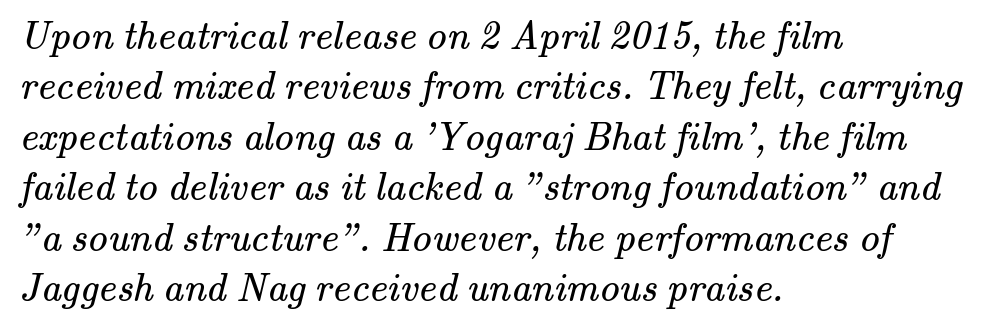
Q: Is the text bold? A: No.
Q: Is the typeface a serif or a sans-serif typeface? A: Serif.
Q: Is the text underlined? A: No.
Q: How is the paragraph aligned? A: Left-aligned.
Q: Is the spacing between letters normal or unusually wide? A: Normal.
Q: Is the spacing between lines tight, normal or loose? A: Normal.
Q: Width (condensed, normal, or wide)? A: Normal.
Q: Stroke contrast? A: Medium.
Q: x-height? A: Small.
Q: Monospaced? A: No.
